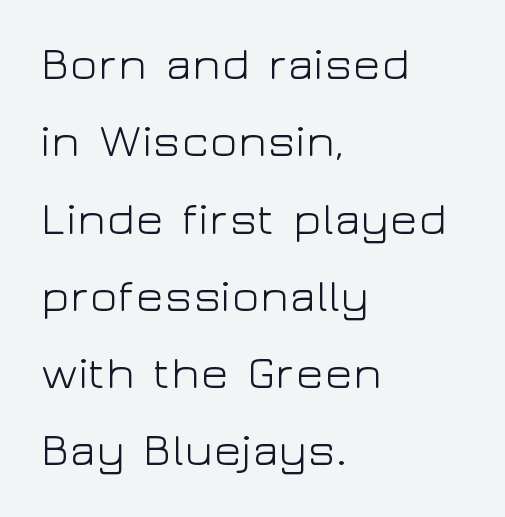
The image shows 46 px light, wide sans-serif type, upright; set left-aligned, normal line spacing (1.68x), normal letter spacing, not underlined; low stroke contrast and a medium x-height.
